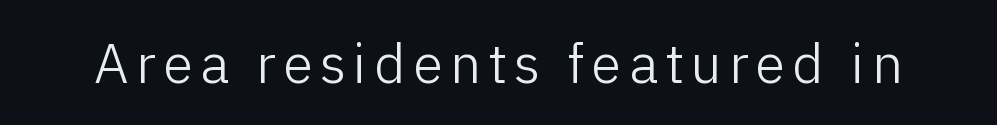
A typesetter would label this face a sans. Posture: upright roman. These lines are rendered in a variable-pitch font. Letters have the restrained weight of plain body copy at most. The baseline area is clear.
